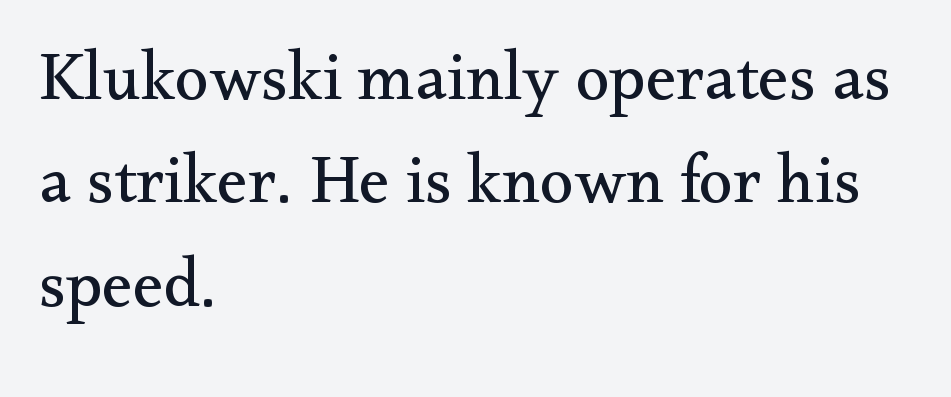
The image shows 69 px regular-weight serif type, upright; set left-aligned, normal line spacing (1.5x), normal letter spacing, not underlined; medium stroke contrast and a small x-height.
